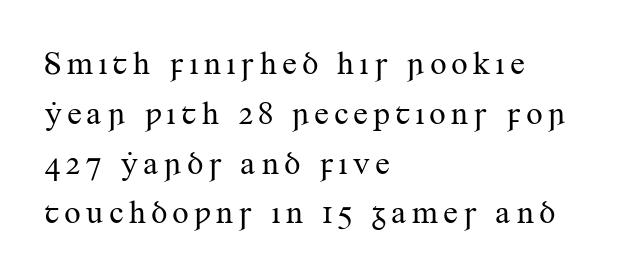
The image shows 33 px regular-weight serif type, upright; set left-aligned, normal line spacing (1.51x), not underlined; medium stroke contrast and a small x-height.
